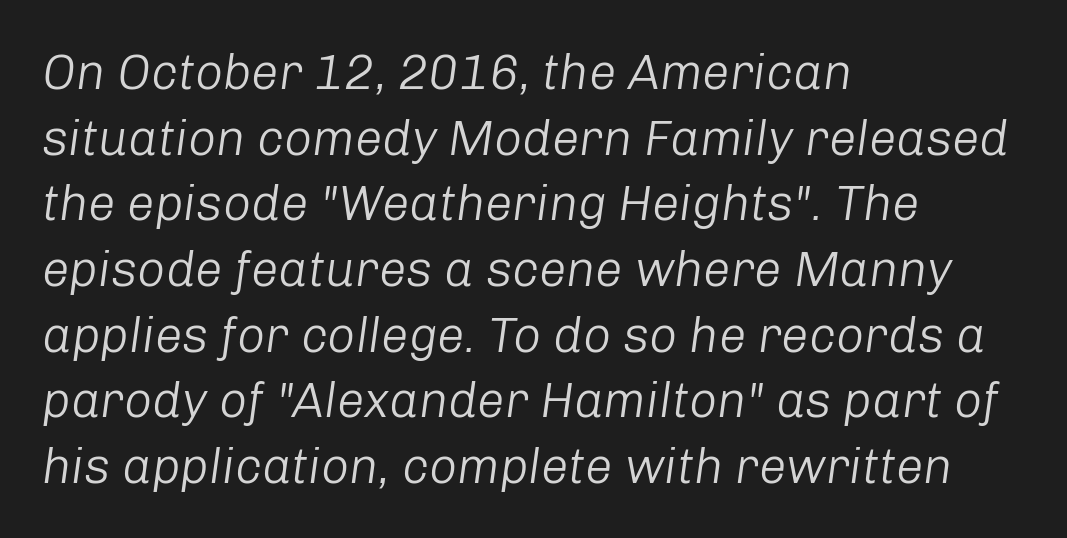
{"italic": "yes", "lean": "right", "slant_degrees": 8, "bold": "no", "weight": "light", "width": "normal", "stroke_contrast": "low", "x_height": "medium", "monospaced": "no", "underline": "no", "align": "left", "line_spacing": "normal", "line_spacing_ratio": 1.34, "letter_spacing": "normal", "letter_spacing_em": 0.0, "glyph_px": 49}
